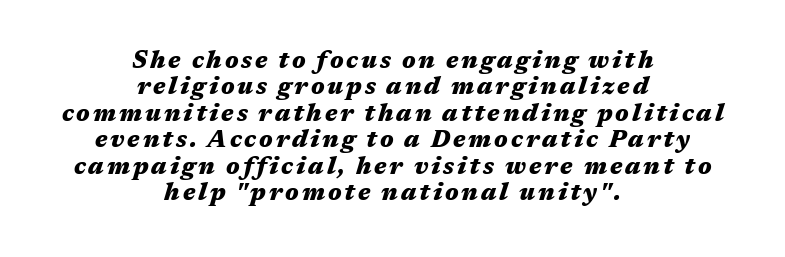
Would a proofreader flag this as italicized? Yes. The rag falls on both sides of this text block equally. Each glyph is drawn with heavy, bold strokes. Beneath every word, the page is bare.
